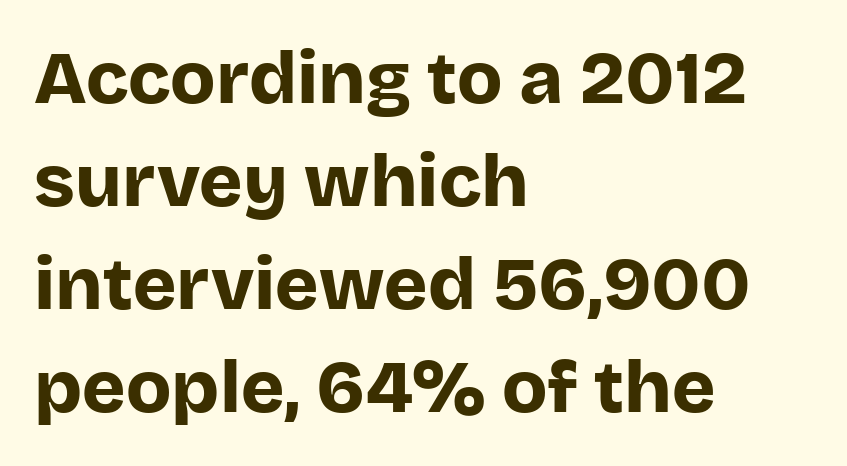
The image shows 74 px bold sans-serif type, upright; set left-aligned, normal line spacing (1.39x), normal letter spacing, not underlined; low stroke contrast and a large x-height.
